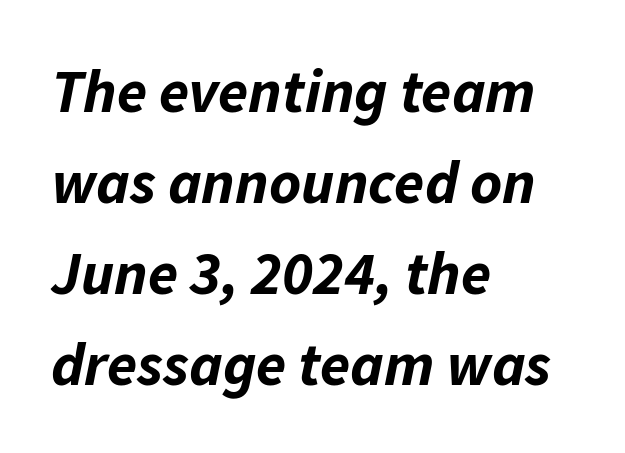
{"italic": "yes", "lean": "right", "slant_degrees": 11, "bold": "yes", "weight": "bold", "width": "normal", "stroke_contrast": "low", "x_height": "medium", "monospaced": "no", "underline": "no", "align": "left", "line_spacing": "normal", "line_spacing_ratio": 1.49, "letter_spacing": "normal", "letter_spacing_em": 0.0, "glyph_px": 61}
